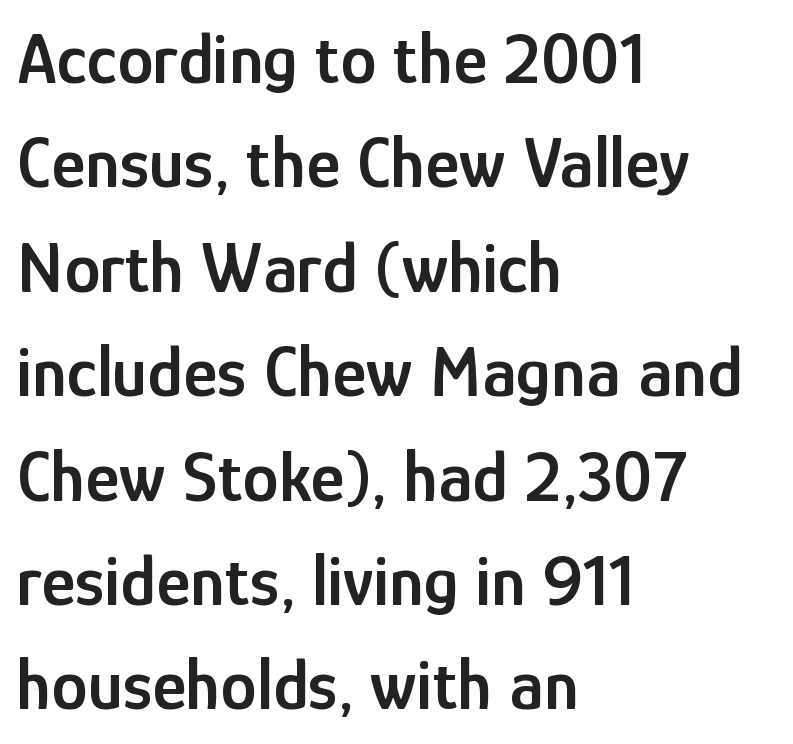
Q: Is the text bold? A: Semi-bold.
Q: Is the text italic (slanted)? A: No, it is upright.
Q: Is the typeface a serif or a sans-serif typeface? A: Sans-serif.
Q: Is the text underlined? A: No.
Q: How is the paragraph aligned? A: Left-aligned.
Q: Is the spacing between letters normal or unusually wide? A: Normal.
Q: Is the spacing between lines tight, normal or loose? A: Normal.
Q: Width (condensed, normal, or wide)? A: Condensed.
Q: Stroke contrast? A: Low.
Q: x-height? A: Medium.
Q: Monospaced? A: No.
